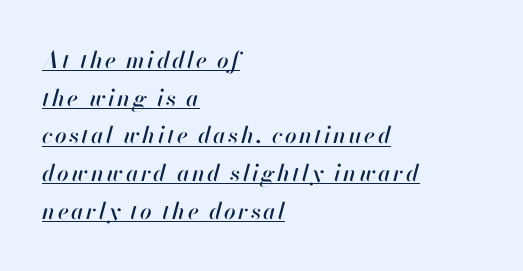
{"italic": "yes", "lean": "right", "slant_degrees": 13, "underline": "yes", "align": "left", "line_spacing": "normal", "line_spacing_ratio": 1.64, "glyph_px": 23}
